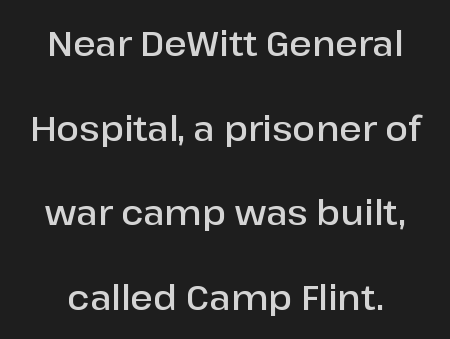
Q: Is the text bold? A: Semi-bold.
Q: Is the text italic (slanted)? A: No, it is upright.
Q: Is the typeface a serif or a sans-serif typeface? A: Sans-serif.
Q: Is the text underlined? A: No.
Q: Is the spacing between letters normal or unusually wide? A: Normal.
Q: Is the spacing between lines tight, normal or loose? A: Loose.
Q: Width (condensed, normal, or wide)? A: Normal.
Q: Stroke contrast? A: Low.
Q: x-height? A: Medium.
Q: Monospaced? A: No.
